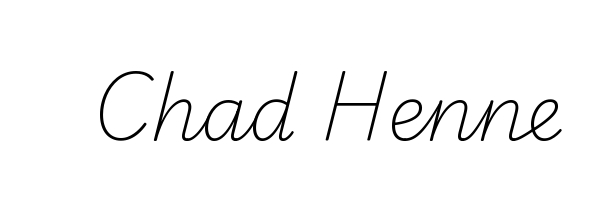
Q: Is the text bold? A: No.
Q: Is the typeface a serif or a sans-serif typeface? A: Sans-serif.
Q: Is the text underlined? A: No.
Q: Is the spacing between letters normal or unusually wide? A: Normal.
Q: Width (condensed, normal, or wide)? A: Normal.
Q: Stroke contrast? A: Low.
Q: x-height? A: Small.
Q: Monospaced? A: No.
